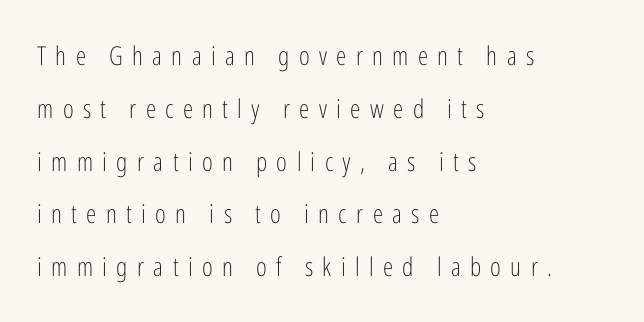
Check the space under the baseline: it is left empty. The strokes are not fattened; the text isn't bold. The rag falls on the right side of this text block. Between one letter and the next there's a generous, obvious gap. A typesetter would call this leading open, well beyond the default. These lines were composed using upright roman letters.
